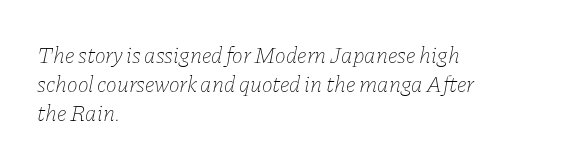
The image shows 23 px text type, italic (leaning right); set left-aligned, normal line spacing (1.27x), normal letter spacing, not underlined.
